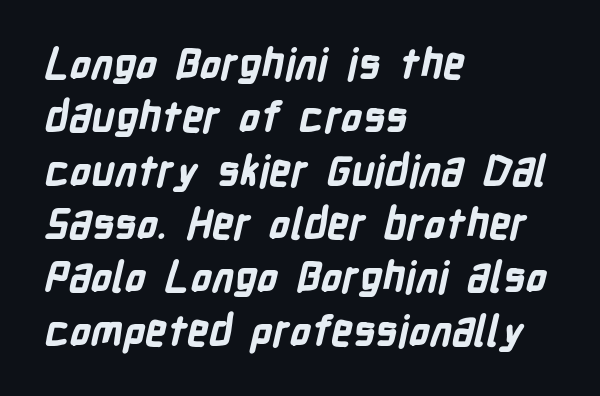
The image shows 42 px bold, condensed sans-serif type; set left-aligned, normal line spacing (1.27x), normal letter spacing, not underlined; low stroke contrast and a medium x-height.
